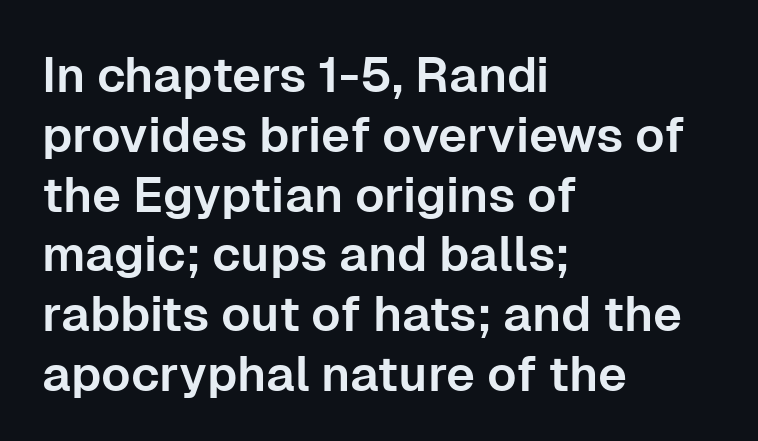
The image shows 49 px sans-serif type, upright; set left-aligned, line spacing 1.22x, normal letter spacing, not underlined; low stroke contrast and a medium x-height.
